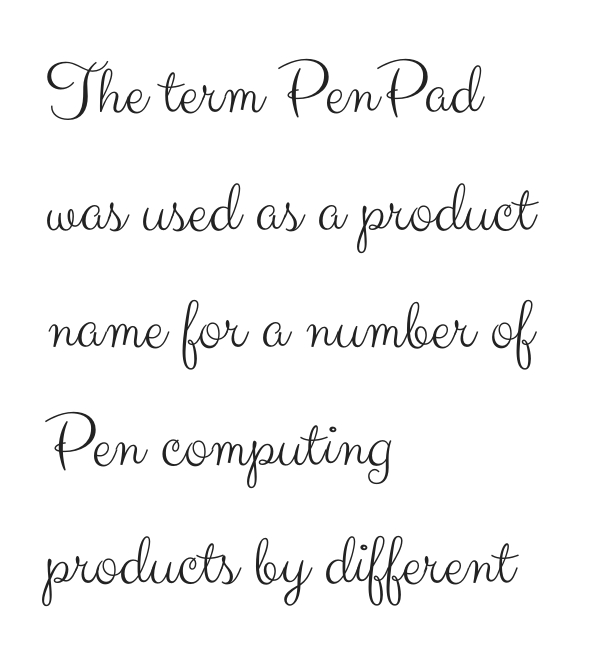
Q: Is the text bold? A: No.
Q: Is the text italic (slanted)? A: Yes.
Q: Is the typeface a serif or a sans-serif typeface? A: Sans-serif.
Q: Is the text underlined? A: No.
Q: How is the paragraph aligned? A: Left-aligned.
Q: Is the spacing between letters normal or unusually wide? A: Normal.
Q: Is the spacing between lines tight, normal or loose? A: Normal.
Q: Width (condensed, normal, or wide)? A: Normal.
Q: Stroke contrast? A: Medium.
Q: x-height? A: Small.
Q: Monospaced? A: No.
